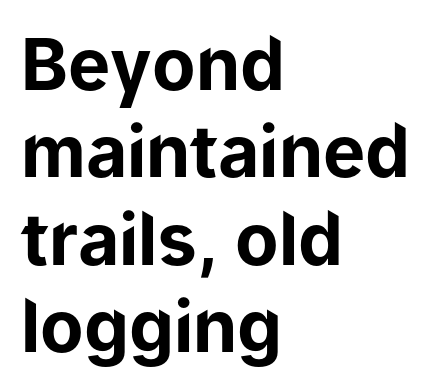
Q: Is the text bold? A: Yes.
Q: Is the text italic (slanted)? A: No, it is upright.
Q: Is the typeface a serif or a sans-serif typeface? A: Sans-serif.
Q: Is the text underlined? A: No.
Q: How is the paragraph aligned? A: Left-aligned.
Q: Is the spacing between letters normal or unusually wide? A: Normal.
Q: Width (condensed, normal, or wide)? A: Normal.
Q: Stroke contrast? A: Low.
Q: x-height? A: Medium.
Q: Monospaced? A: No.
